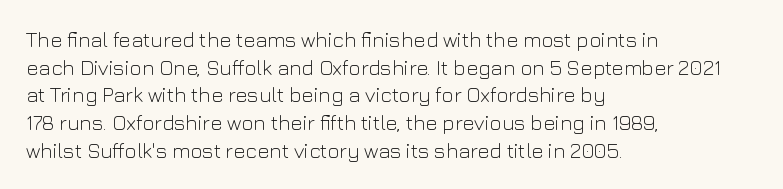
Q: Is the text bold? A: No.
Q: Is the text italic (slanted)? A: No, it is upright.
Q: Is the text underlined? A: No.
Q: How is the paragraph aligned? A: Left-aligned.
Q: Is the spacing between letters normal or unusually wide? A: Normal.
Q: Is the spacing between lines tight, normal or loose? A: Normal.
